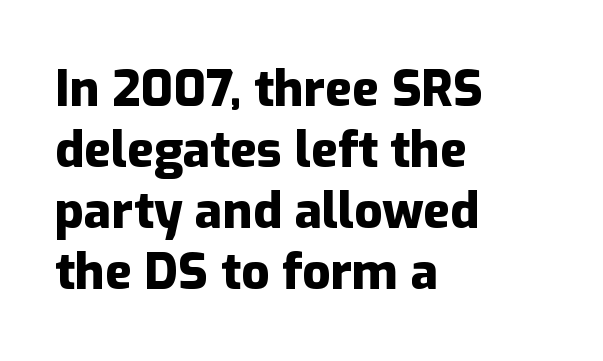
Proportional: the letters do not fall into vertical columns. Inter-character spacing is left at the font's built-in metrics. Does the weight exceed regular? Yes, all the way to bold. Each row of text sits above clean, open space. Classification — sans serif. No italicization has been applied; the sample stays upright.
